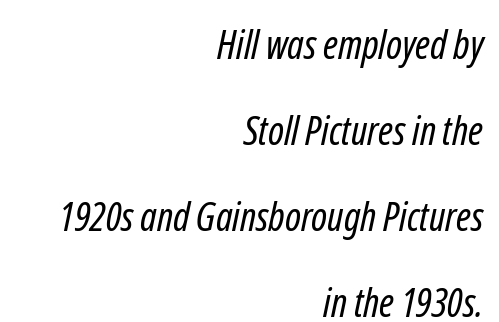
{"serif": "no", "bold": "no", "weight": "regular", "width": "condensed", "stroke_contrast": "low", "x_height": "medium", "monospaced": "no", "underline": "no", "align": "right", "line_spacing": "loose", "line_spacing_ratio": 2.15, "letter_spacing": "normal", "letter_spacing_em": 0.0, "glyph_px": 40}
